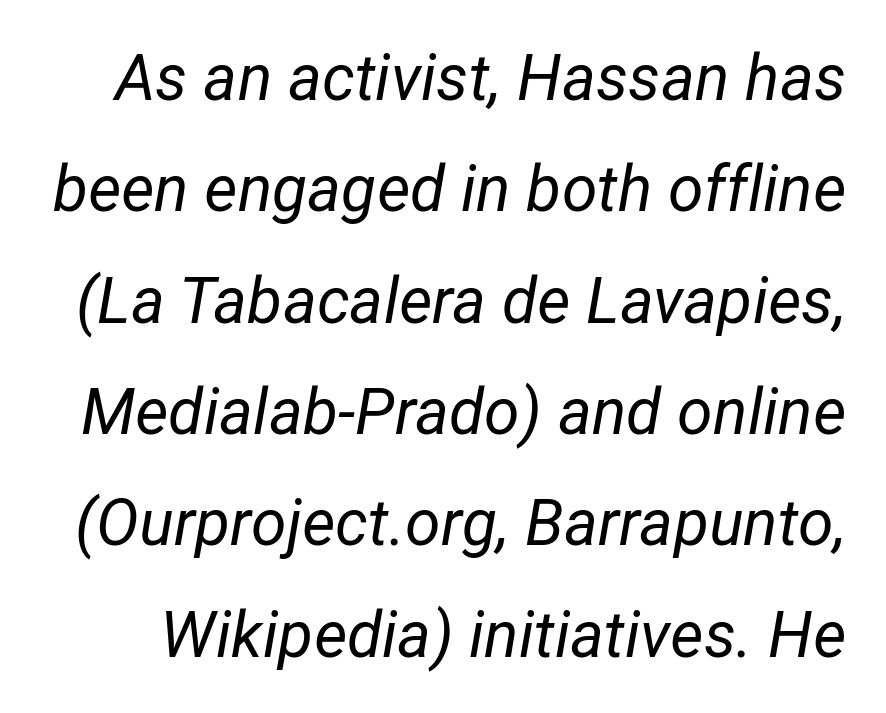
The image shows 64 px regular-weight type, italic (leaning right); set line spacing 1.74x, normal letter spacing, not underlined; low stroke contrast and a medium x-height.
